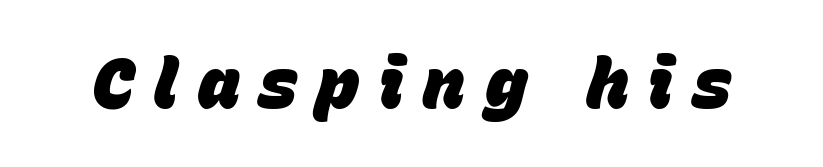
Heft: maximum for text — a bold. Spacing verdict: proportional, widths tailored to each character. Just letters on the line, the space beneath them empty. These lines were composed using italics. Students, note that the glyphs here are deliberately spaced far apart.
